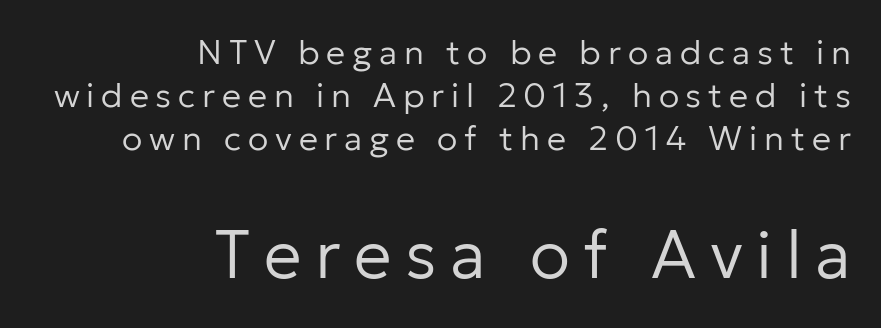
The image shows 67 px regular-weight sans-serif type, upright; set right-aligned, normal line spacing (1.26x), unusually wide letter spacing (+0.2 em), not underlined; the second (bottom) block is 1.97x larger; low stroke contrast and a medium x-height.
